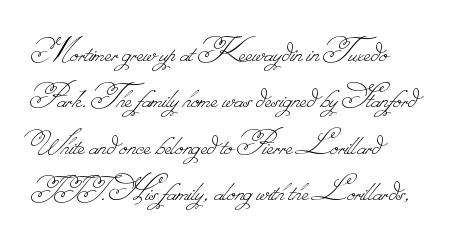
These lines keep a tight, regular rhythm from letter to letter. Proportional: the letters do not fall into vertical columns. Clear beneath every line of the passage. All the whitespace from short lines collects on the right.
